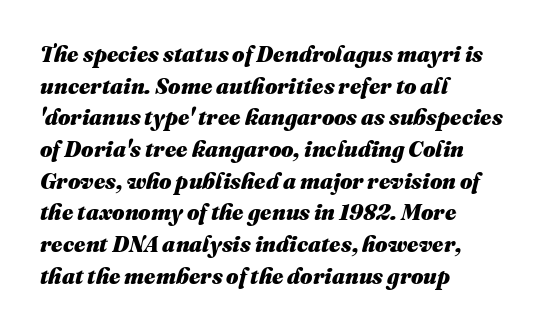
These lines keep a tight, regular rhythm from letter to letter. These lines carry a lot of weight — the face is fully bold. Left-aligned paragraph, ragged on the right. The passage shown stacks its lines at a standard gap. Quick note: underline off. The lettering tilts uniformly, giving the passage an italic look.
